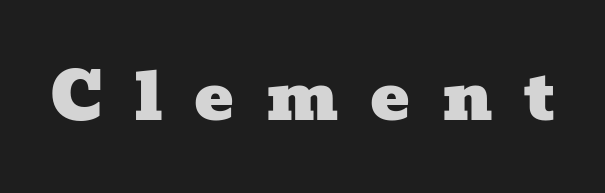
The image shows 66 px wide serif type; set unusually wide letter spacing (+0.48 em), not underlined; low stroke contrast and a medium x-height.
